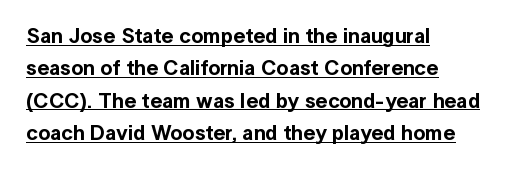
The image shows 21 px text type, upright; set left-aligned, normal line spacing (1.54x), normal letter spacing, underlined.
